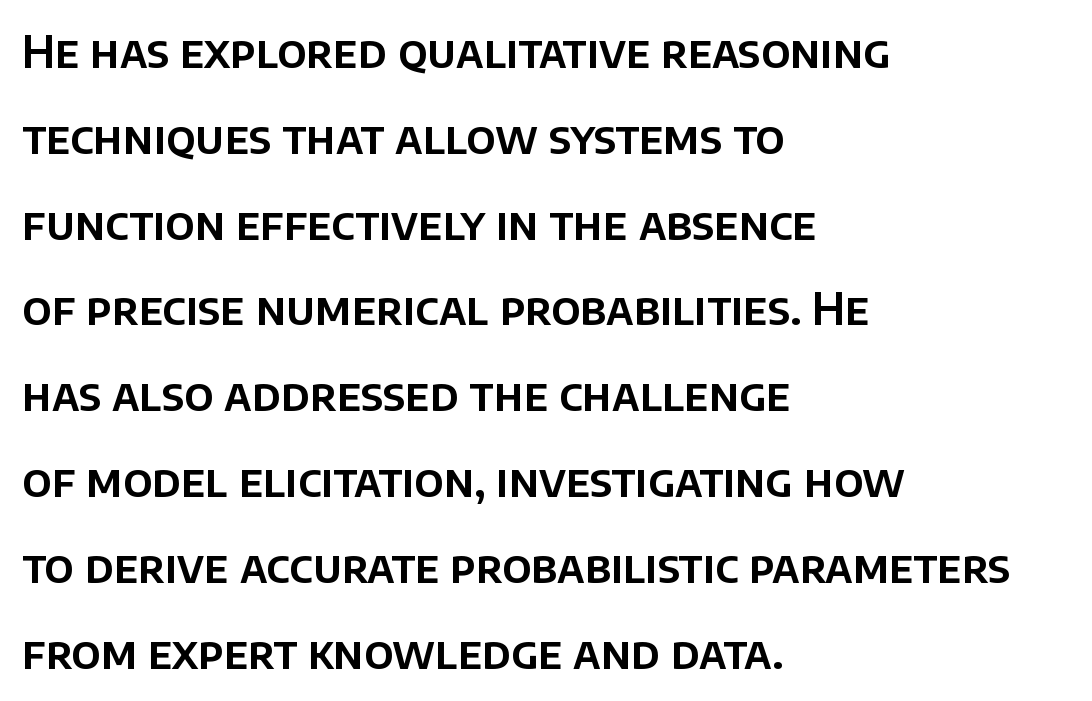
Q: Is the text italic (slanted)? A: No, it is upright.
Q: Is the typeface a serif or a sans-serif typeface? A: Sans-serif.
Q: Is the text underlined? A: No.
Q: How is the paragraph aligned? A: Left-aligned.
Q: Is the spacing between letters normal or unusually wide? A: Normal.
Q: Is the spacing between lines tight, normal or loose? A: Loose.
Q: Width (condensed, normal, or wide)? A: Normal.
Q: Stroke contrast? A: Low.
Q: x-height? A: Large.
Q: Monospaced? A: No.
